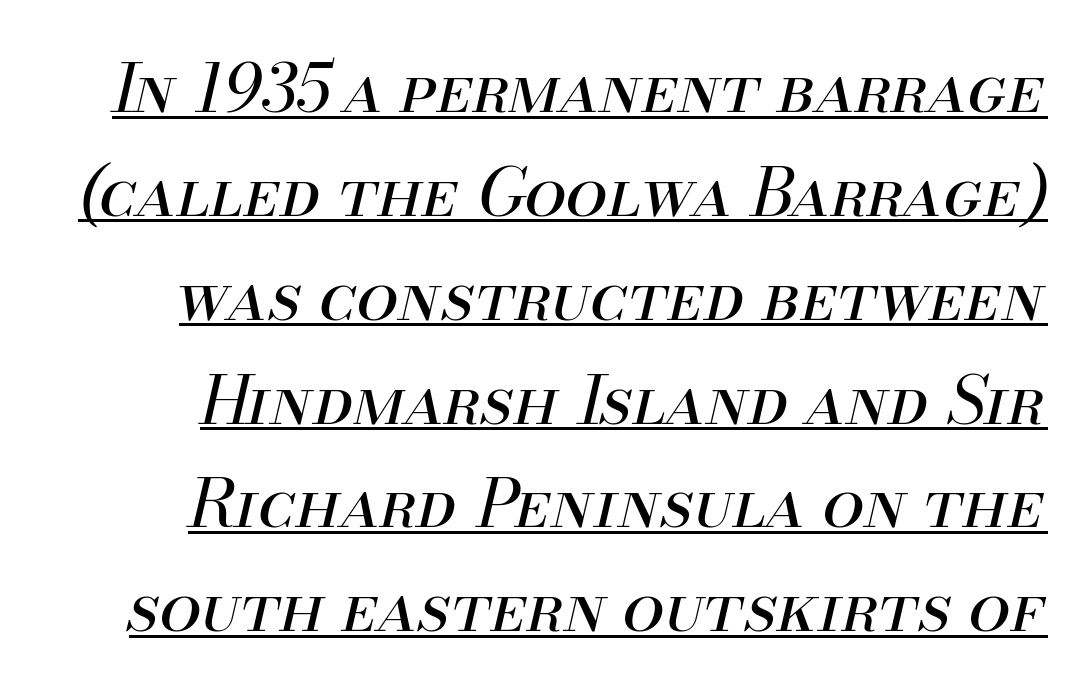
The image shows 67 px regular-weight type, italic (leaning right); set right-aligned, normal line spacing (1.55x), normal letter spacing, underlined; medium stroke contrast and a small x-height.
